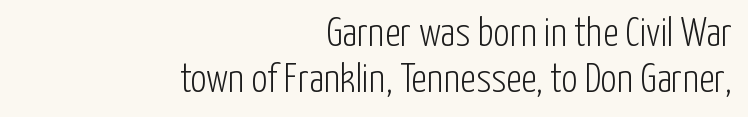
The image shows 40 px light, condensed sans-serif type, upright; set right-aligned, line spacing 1.16x, normal letter spacing, not underlined; low stroke contrast and a medium x-height.
